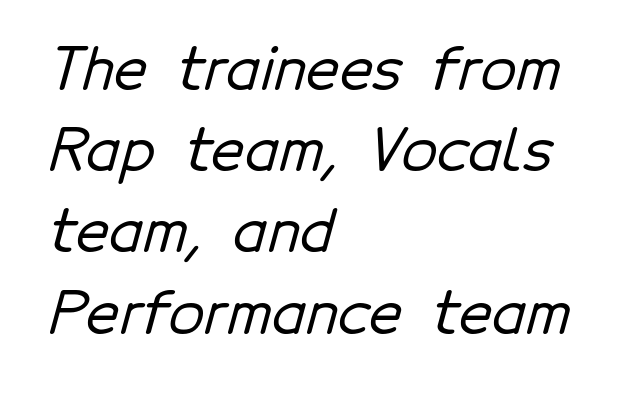
You could call the tracking neutral — neither tight nor loose. Left-aligned paragraph, ragged on the right. The designer went with a sans here, leaving each stem footless. The passage shown stacks its lines at a standard gap. The letters advance in unequal steps, a hallmark of proportional type.
